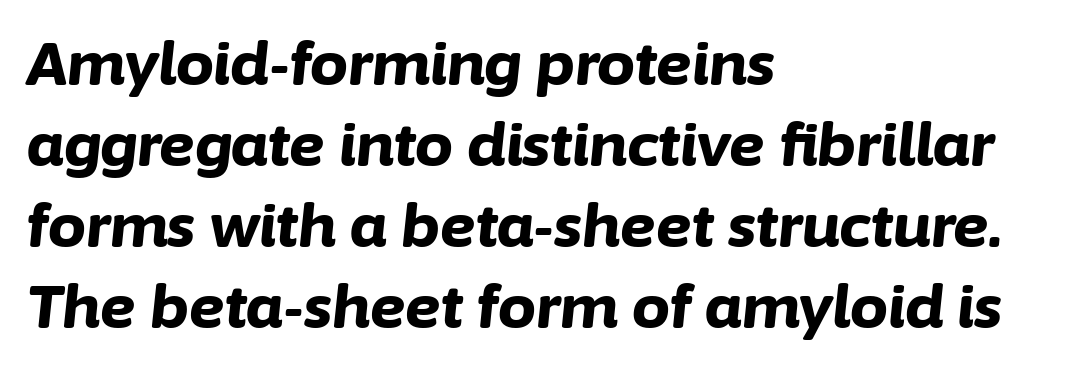
The image shows 60 px bold type, italic (leaning right); set left-aligned, normal line spacing (1.35x), normal letter spacing, not underlined; low stroke contrast and a medium x-height.
